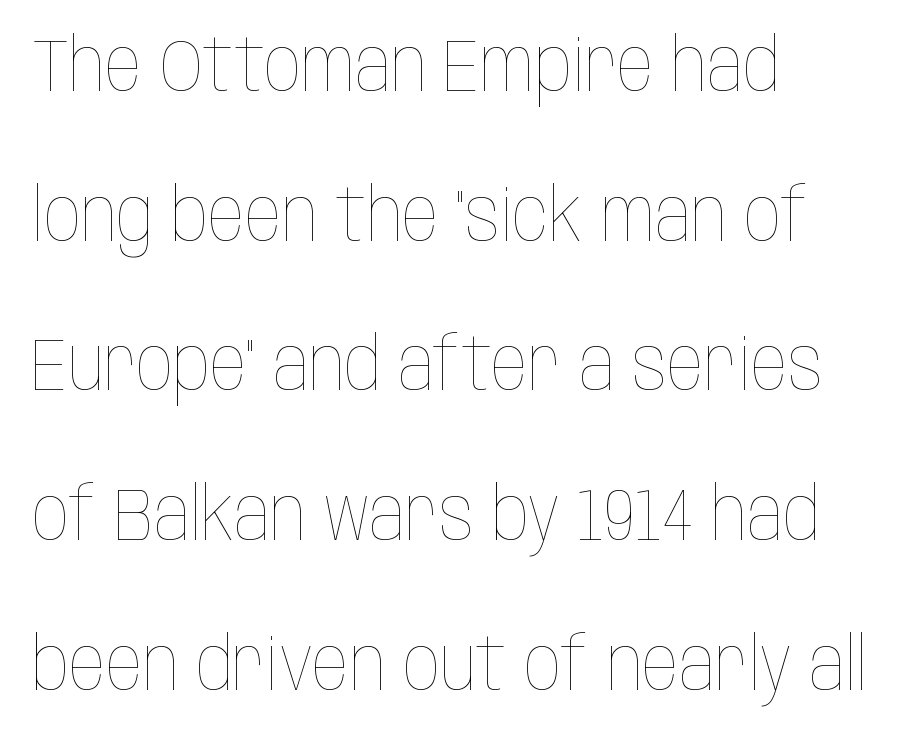
When letters stand straight like this, we call the style roman or upright. Descenders are the only things crossing below the line. Summary of weight: not heavy and not bold. Widely set lines give the paragraph a tall, airy silhouette.
